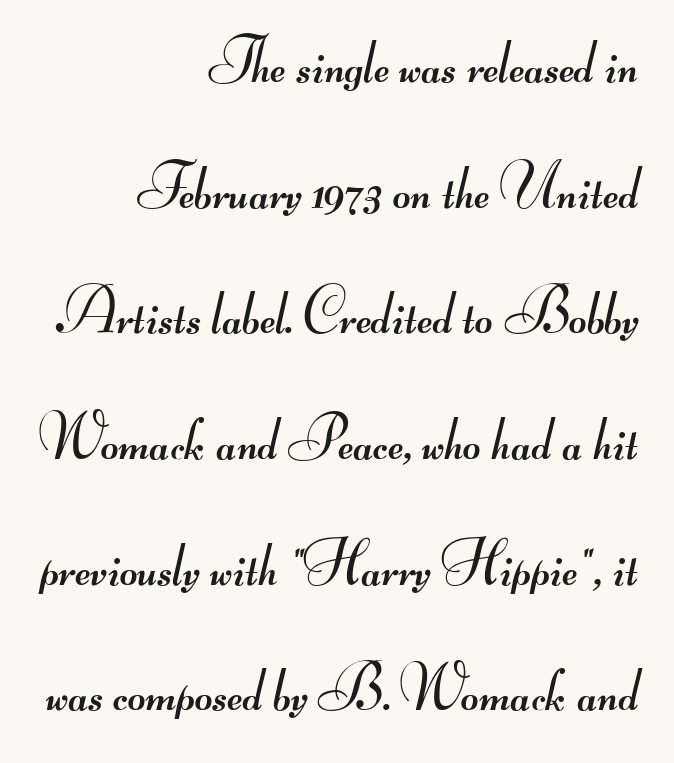
A typesetter would call this zero additional tracking. If you drew a ruler down the right edge, every line would touch it. What kind of face is this? One without serifs — a sans. Is this a fixed-width face? No — the glyphs have proportional, varying widths.
